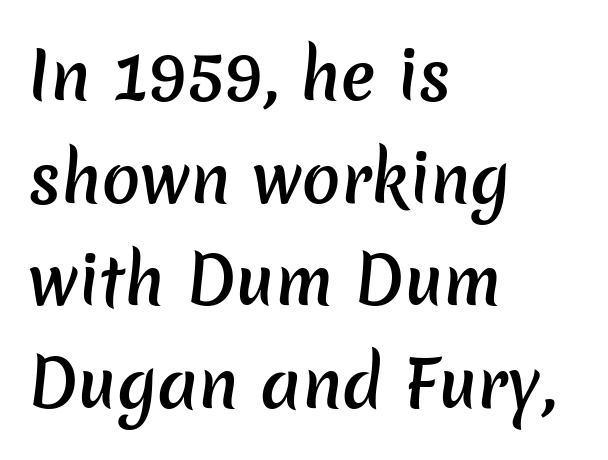
Q: Is the text bold? A: Semi-bold.
Q: Is the typeface a serif or a sans-serif typeface? A: Sans-serif.
Q: Is the text underlined? A: No.
Q: How is the paragraph aligned? A: Left-aligned.
Q: Is the spacing between letters normal or unusually wide? A: Normal.
Q: Is the spacing between lines tight, normal or loose? A: Normal.
Q: Width (condensed, normal, or wide)? A: Normal.
Q: Stroke contrast? A: Low.
Q: x-height? A: Medium.
Q: Monospaced? A: No.
